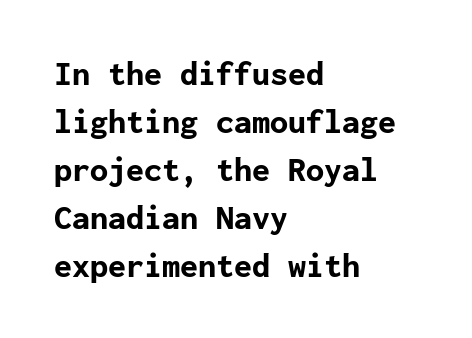
Heavy, bold letterforms. Successive baselines arrive at the customary interval. No word sits above an underline. The tracking reads as untouched default to a designer's eye. The specimen reads as upright at a glance.
